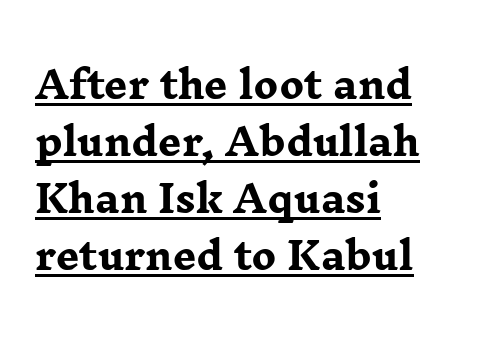
Q: Is the text bold? A: Yes.
Q: Is the text italic (slanted)? A: No, it is upright.
Q: Is the typeface a serif or a sans-serif typeface? A: Serif.
Q: Is the text underlined? A: Yes.
Q: How is the paragraph aligned? A: Left-aligned.
Q: Is the spacing between letters normal or unusually wide? A: Normal.
Q: Is the spacing between lines tight, normal or loose? A: Normal.
Q: Width (condensed, normal, or wide)? A: Wide.
Q: Stroke contrast? A: Low.
Q: x-height? A: Medium.
Q: Monospaced? A: No.
